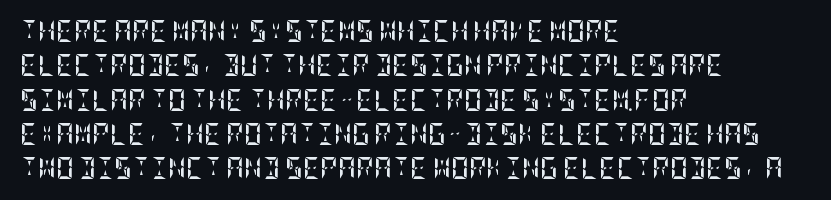
The image shows 22 px bold type, upright; set left-aligned, normal line spacing (1.56x), normal letter spacing, not underlined.
